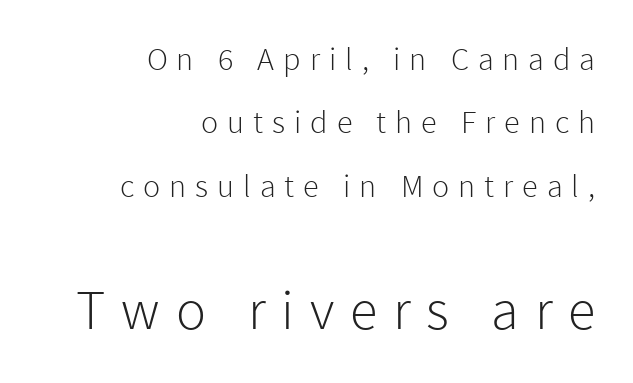
The image shows 56 px light sans-serif type, upright; set right-aligned, loose line spacing (1.98x), unusually wide letter spacing (+0.28 em), not underlined; the second (bottom) block is 1.75x larger; low stroke contrast and a medium x-height.
